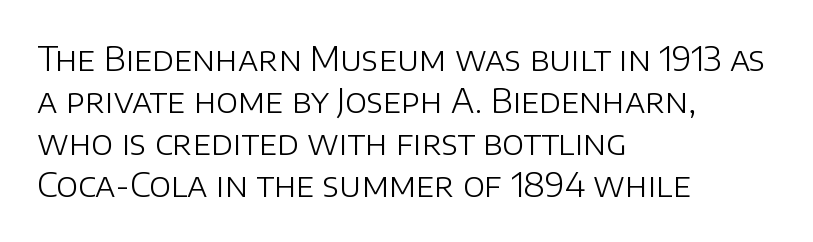
Here the glyphs are tracked normally, forming tight word shapes. Bold? No — there's no thickening of the strokes. The string is rendered with underlining switched off. Line beginnings align vertically; line endings do not.
